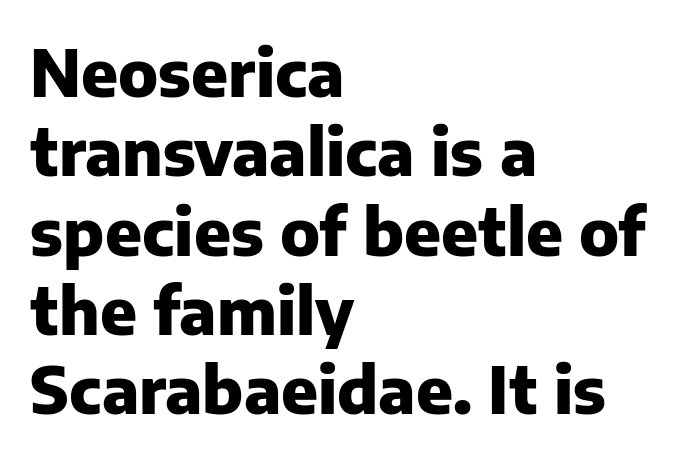
The image shows 65 px heavy sans-serif type, upright; set left-aligned, line spacing 1.22x, normal letter spacing, not underlined; low stroke contrast and a medium x-height.
